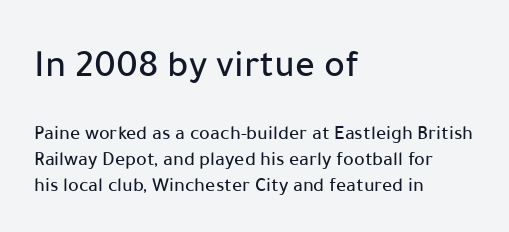
Do the letters lean? They stand straight. The passage shown is typed in a proportional face where columns would drift. Regarding serifs, this sample does without them. Descender tails drop into unmarked territory. What stands out about the letter spacing? Nothing — it is the standard amount. The composition opens big and finishes small.
